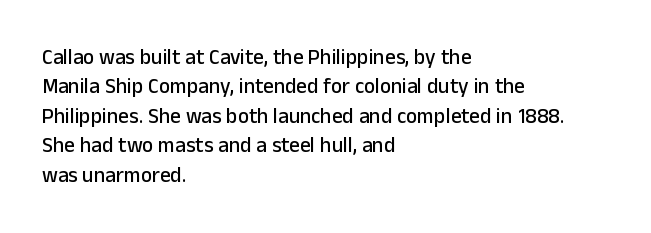
The image shows 21 px text type, upright; set left-aligned, normal line spacing (1.4x), normal letter spacing, not underlined.
